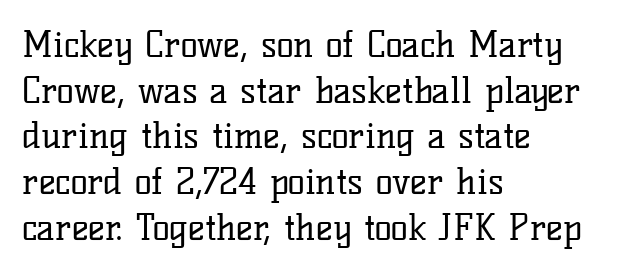
{"serif": "yes", "italic": "no", "bold": "no", "weight": "regular", "width": "normal", "stroke_contrast": "low", "x_height": "medium", "monospaced": "no", "underline": "no", "align": "left", "line_spacing": "normal", "line_spacing_ratio": 1.27, "letter_spacing": "normal", "letter_spacing_em": 0.0, "glyph_px": 36}
